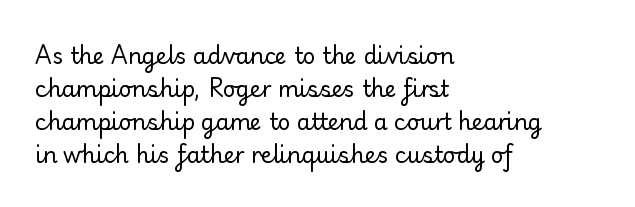
The image shows 22 px text type, upright; set left-aligned, normal line spacing (1.5x), normal letter spacing, not underlined.
